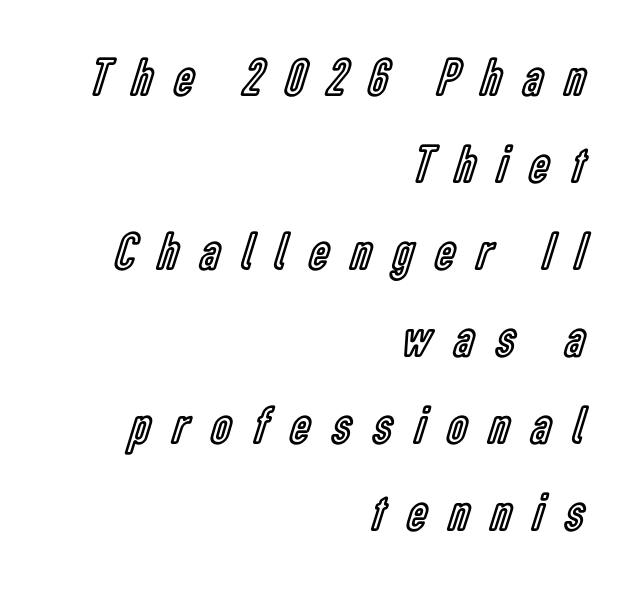
Q: Is the text italic (slanted)? A: Yes.
Q: Is the text underlined? A: No.
Q: How is the paragraph aligned? A: Right-aligned.
Q: Is the spacing between letters normal or unusually wide? A: Unusually wide.
Q: Is the spacing between lines tight, normal or loose? A: Normal.
Q: Width (condensed, normal, or wide)? A: Condensed.
Q: x-height? A: Medium.
Q: Monospaced? A: No.
